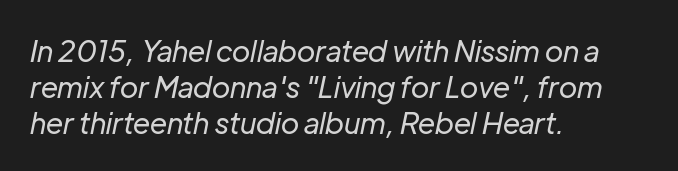
Q: Is the text bold? A: No.
Q: Is the text italic (slanted)? A: Yes, it leans right by about 12 degrees.
Q: Is the text underlined? A: No.
Q: How is the paragraph aligned? A: Left-aligned.
Q: Is the spacing between letters normal or unusually wide? A: Normal.
Q: Width (condensed, normal, or wide)? A: Normal.
Q: Stroke contrast? A: Low.
Q: x-height? A: Medium.
Q: Monospaced? A: No.
